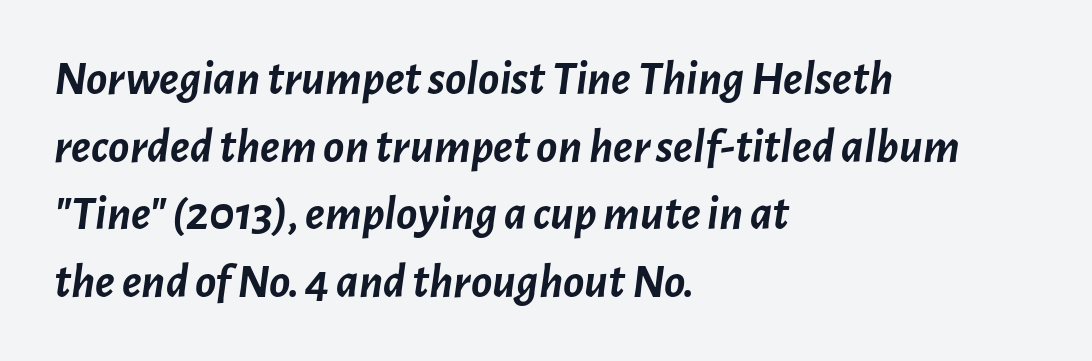
The image shows 49 px semibold type, italic (leaning right); set left-aligned, normal line spacing (1.38x), normal letter spacing, not underlined; low stroke contrast and a medium x-height.
